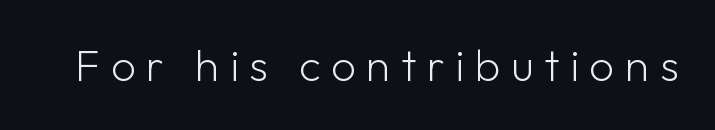
{"serif": "no", "italic": "no", "bold": "no", "weight": "light", "width": "normal", "stroke_contrast": "low", "x_height": "medium", "monospaced": "no", "underline": "no", "letter_spacing": "wide", "letter_spacing_em": 0.24, "glyph_px": 44}
